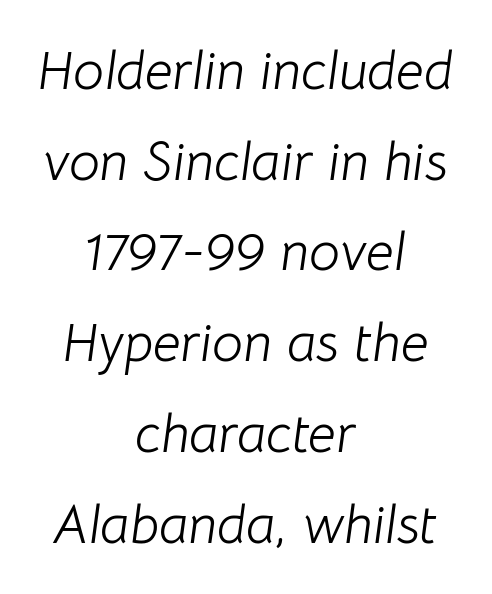
The image shows 55 px light type, italic (leaning right); set centered, normal line spacing (1.65x), normal letter spacing, not underlined; low stroke contrast and a medium x-height.
